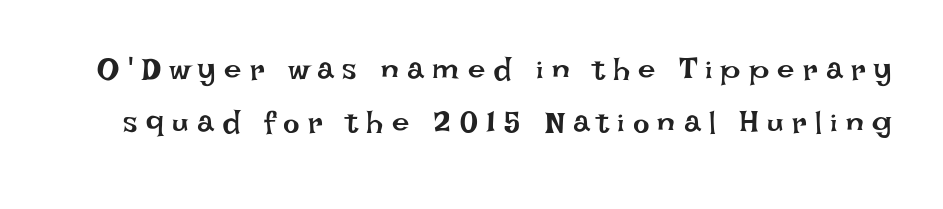
The image shows 31 px regular-weight type, upright; set line spacing 1.71x, unusually wide letter spacing (+0.27 em), not underlined; low stroke contrast and a large x-height.
